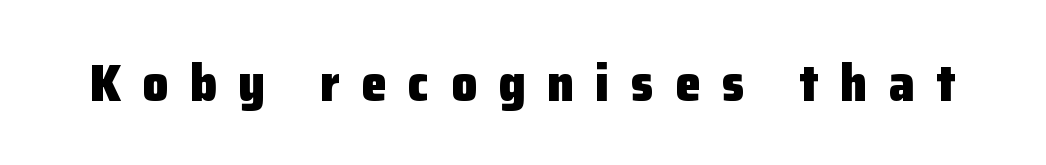
The image shows 52 px heavy sans-serif type, upright; set unusually wide letter spacing (+0.41 em), not underlined; low stroke contrast and a medium x-height.
